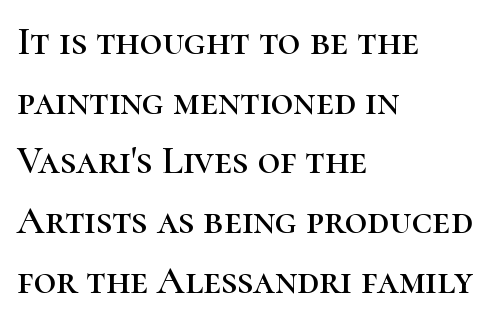
The image shows 39 px serif type, upright; set left-aligned, normal line spacing (1.53x), normal letter spacing, not underlined; high stroke contrast and a medium x-height.
